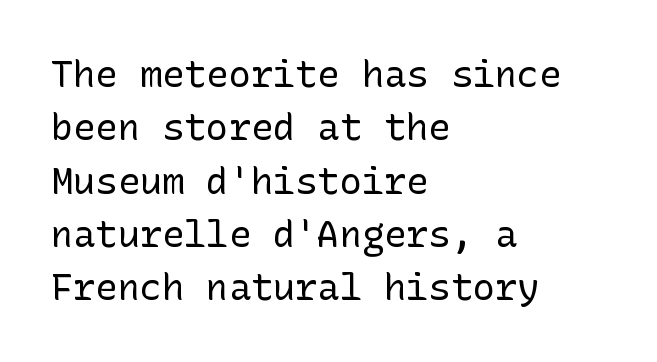
{"serif": "no", "italic": "no", "bold": "no", "weight": "regular", "width": "normal", "stroke_contrast": "low", "x_height": "medium", "underline": "no", "align": "left", "line_spacing": "normal", "line_spacing_ratio": 1.44, "letter_spacing": "normal", "letter_spacing_em": 0.0, "glyph_px": 37}
